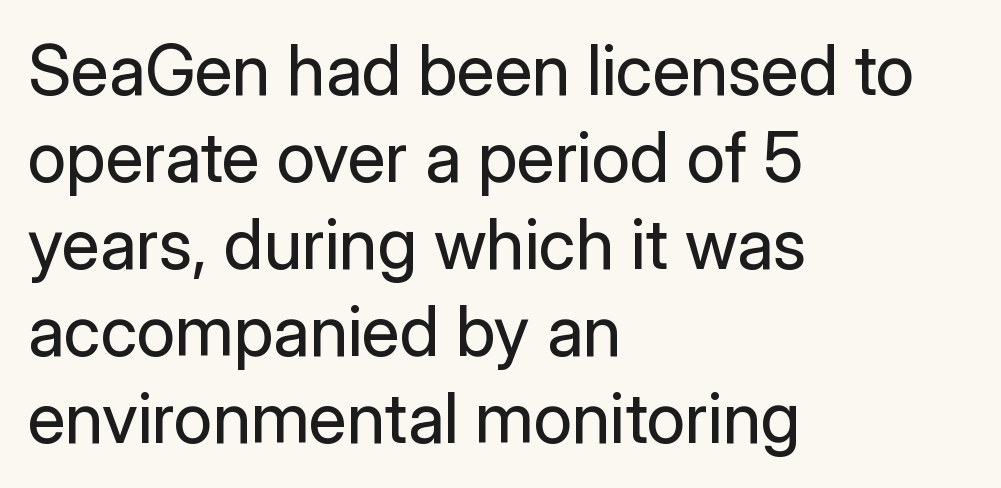
The image shows 69 px regular-weight sans-serif type, upright; set left-aligned, normal line spacing (1.26x), normal letter spacing, not underlined; low stroke contrast and a medium x-height.
